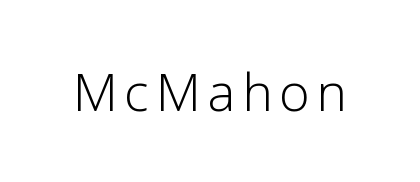
Q: Is the text bold? A: No.
Q: Is the text italic (slanted)? A: No, it is upright.
Q: Is the typeface a serif or a sans-serif typeface? A: Sans-serif.
Q: Is the text underlined? A: No.
Q: Width (condensed, normal, or wide)? A: Normal.
Q: Stroke contrast? A: Low.
Q: x-height? A: Medium.
Q: Monospaced? A: No.
